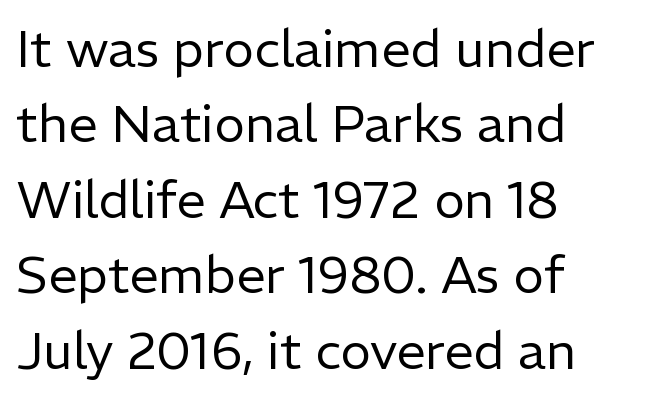
The image shows 52 px regular-weight sans-serif type, upright; set left-aligned, normal line spacing (1.45x), normal letter spacing, not underlined; low stroke contrast and a medium x-height.
